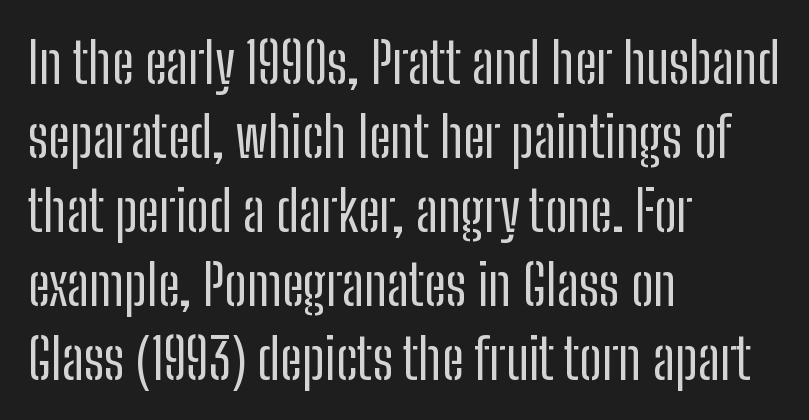
{"serif": "no", "italic": "no", "bold": "no", "weight": "regular", "width": "condensed", "stroke_contrast": "low", "x_height": "medium", "monospaced": "no", "underline": "no", "align": "left", "line_spacing": "normal", "line_spacing_ratio": 1.32, "letter_spacing": "normal", "letter_spacing_em": 0.0, "glyph_px": 56}
